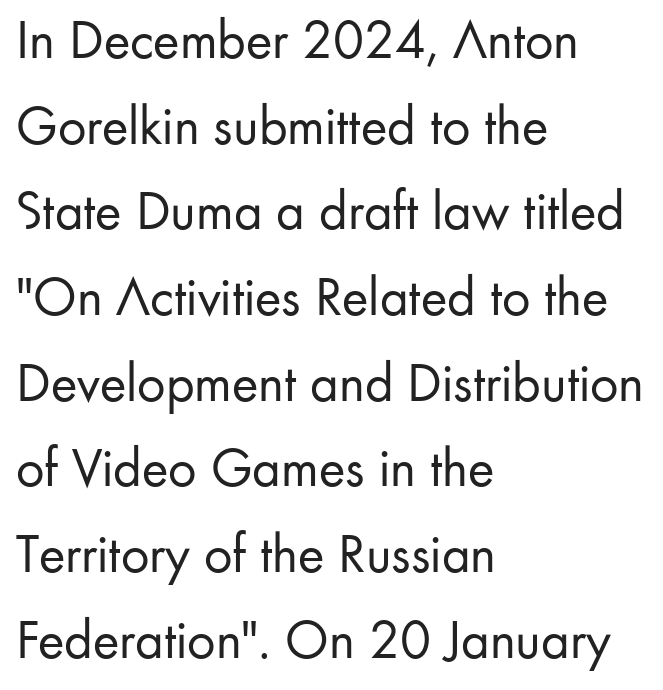
The lettering stays uniformly vertical, giving the passage a roman look. The passage shown is typed in a proportional face where columns would drift. Tracking value appears to be zero — textbook default spacing. Unmarked baselines from the first word to the last.
